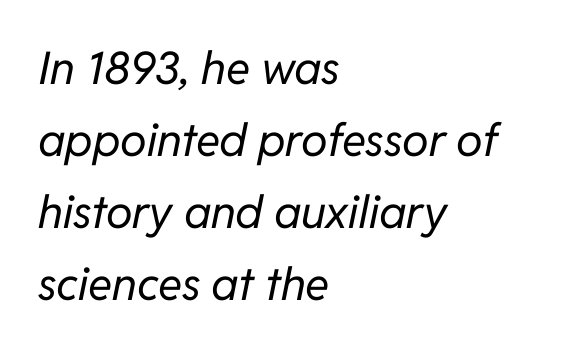
Q: Is the text bold? A: No.
Q: Is the text italic (slanted)? A: Yes, it leans right by about 11 degrees.
Q: Is the text underlined? A: No.
Q: How is the paragraph aligned? A: Left-aligned.
Q: Is the spacing between letters normal or unusually wide? A: Normal.
Q: Is the spacing between lines tight, normal or loose? A: Normal.
Q: Width (condensed, normal, or wide)? A: Normal.
Q: Stroke contrast? A: Low.
Q: x-height? A: Medium.
Q: Monospaced? A: No.
